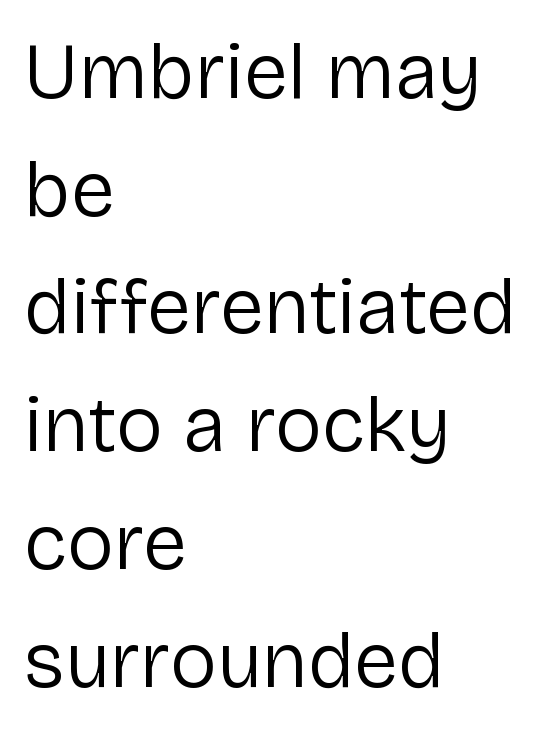
The image shows 79 px regular-weight sans-serif type, upright; set left-aligned, normal line spacing (1.49x), normal letter spacing, not underlined; low stroke contrast and a medium x-height.
